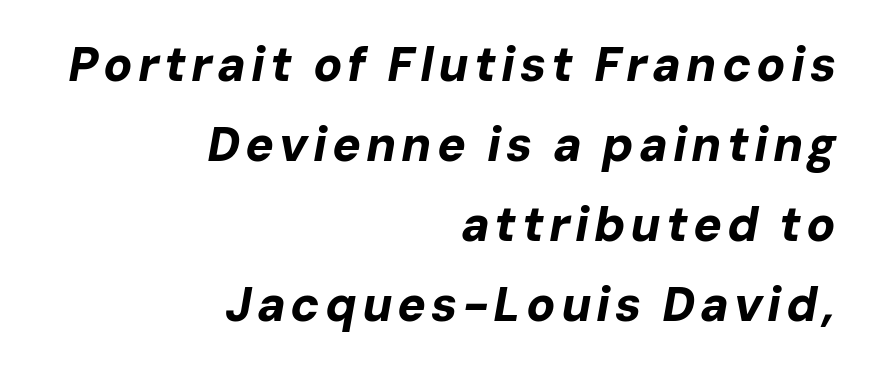
Characters are canted at an angle relative to the baseline's perpendicular. Summary of vertical rhythm: regular, with standard interline spacing. Visually the block forms a straight wall on the right and a jagged coastline on the left. Decoration check: the copy has no underline. The rendering uses natural spacing where letterforms have individual widths. What weight is shown? A full bold with thick strokes.
